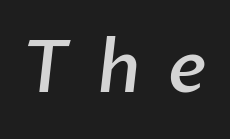
Q: Is the text bold? A: Semi-bold.
Q: Is the typeface a serif or a sans-serif typeface? A: Sans-serif.
Q: Is the text underlined? A: No.
Q: Is the spacing between letters normal or unusually wide? A: Unusually wide.
Q: Width (condensed, normal, or wide)? A: Normal.
Q: Stroke contrast? A: Low.
Q: x-height? A: Medium.
Q: Monospaced? A: No.
